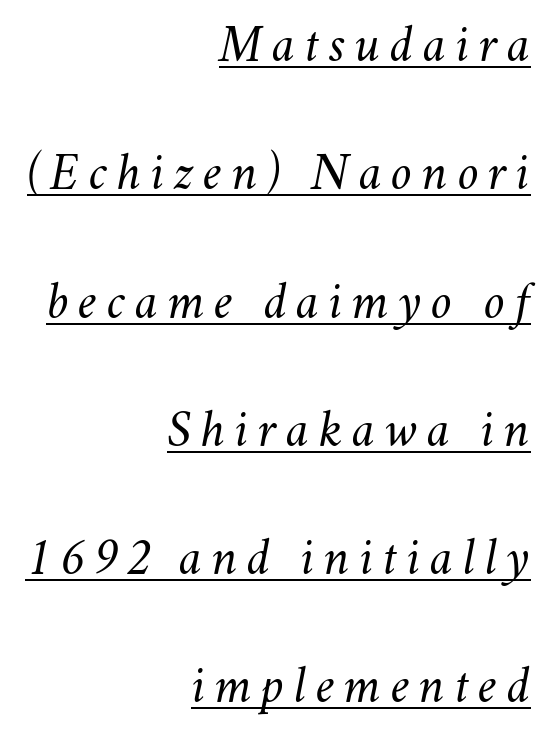
The image shows 53 px light type, italic (leaning right); set right-aligned, loose line spacing (2.42x), underlined; medium stroke contrast and a small x-height.
